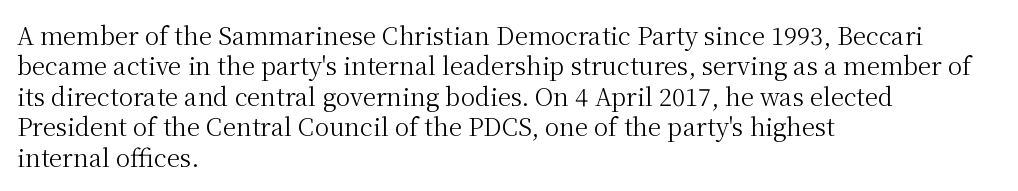
Q: Is the text bold? A: No.
Q: Is the text italic (slanted)? A: No, it is upright.
Q: Is the text underlined? A: No.
Q: How is the paragraph aligned? A: Left-aligned.
Q: Is the spacing between letters normal or unusually wide? A: Normal.
Q: Is the spacing between lines tight, normal or loose? A: Normal.
